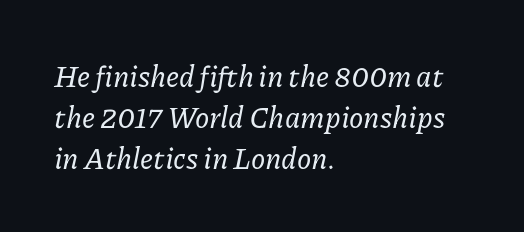
Each new line begins a customary step beneath the previous one. Descenders hang freely into open space. Compared with ordinary roman type, these characters are visibly tilted. Proportional: the letters do not fall into vertical columns. The face used here is rendered with its standard letterfit.
